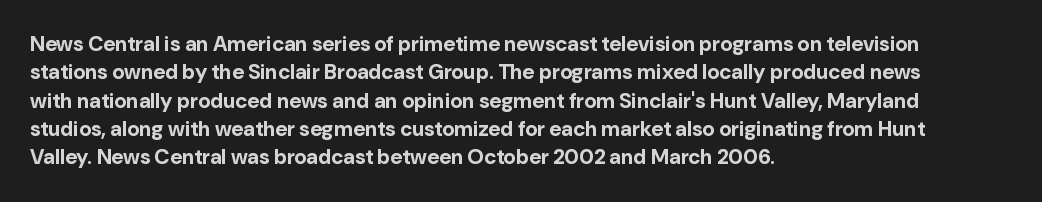
The image shows 21 px bold type, upright; set left-aligned, normal line spacing (1.35x), normal letter spacing, not underlined.
